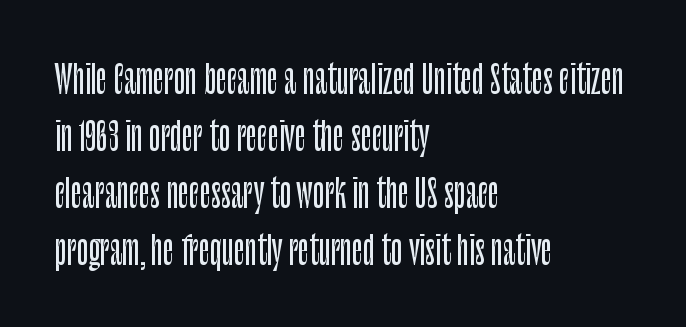
In terms of letterform style, serifs are entirely absent. Quick note: underline off. The lines sit at an ordinary, default distance from one another. The face used here is proportionally spaced, like ordinary book or web type. A roman cut, with each character standing at attention.
